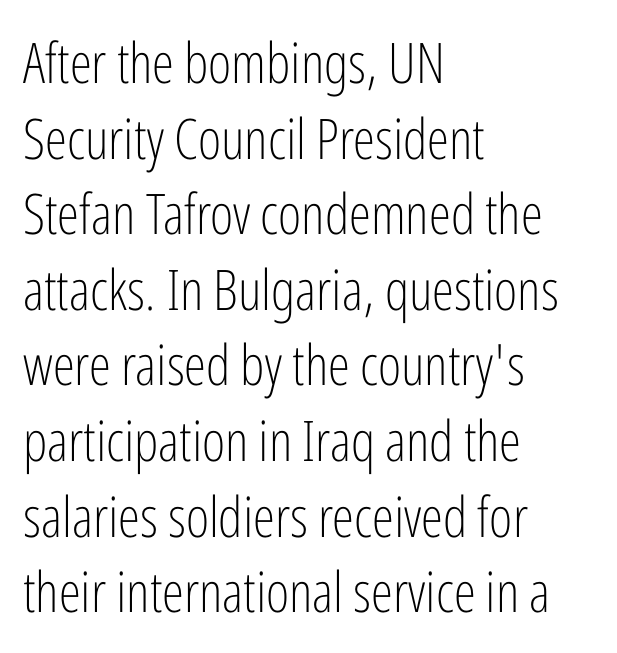
{"serif": "no", "italic": "no", "bold": "no", "weight": "light", "width": "condensed", "stroke_contrast": "low", "x_height": "medium", "monospaced": "no", "underline": "no", "align": "left", "line_spacing": "normal", "line_spacing_ratio": 1.35, "letter_spacing": "normal", "letter_spacing_em": 0.0, "glyph_px": 56}
